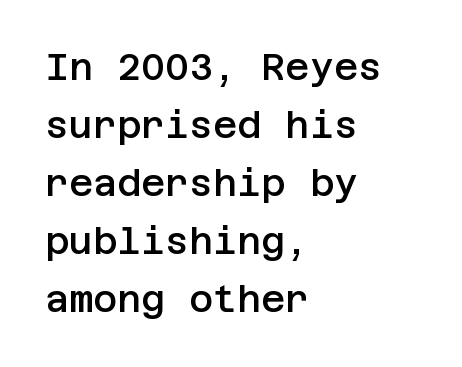
Characters remain perfectly vertical along every line. Is there much room between lines? A standard amount, neither cramped nor airy. Teacher's note: observe the even left margin — that is flush-left alignment. A fair bit of extra ink — the face is semibold, not bold.
